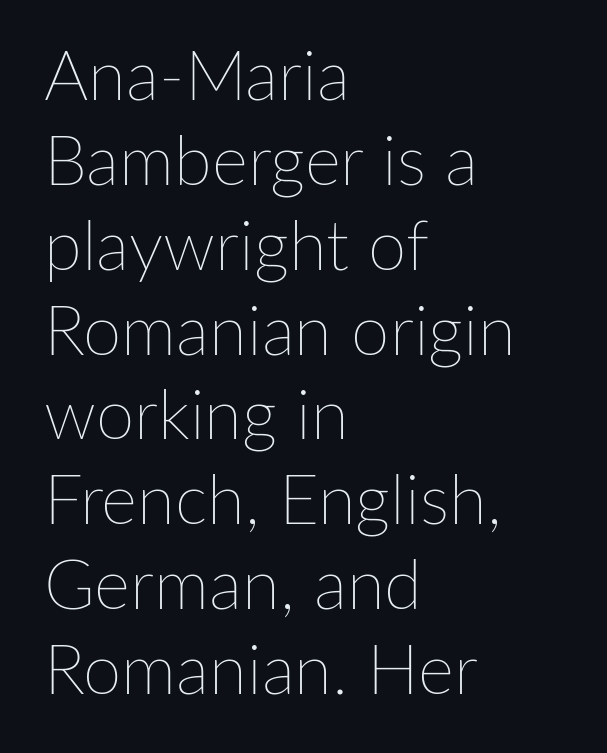
A clean baseline with only descenders dipping below it. No italicization has been applied; the sample stays upright. Default kerning and tracking; the words read as compact shapes. Visually the block forms a straight wall on the left and a jagged coastline on the right. The letters advance in unequal steps, a hallmark of proportional type. These glyphs show unthickened strokes, regular width or finer.
